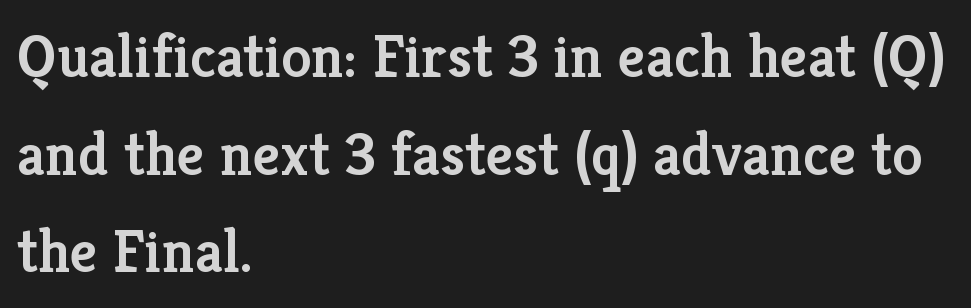
{"serif": "yes", "italic": "no", "bold": "semi", "weight": "semibold", "width": "normal", "stroke_contrast": "low", "x_height": "medium", "monospaced": "no", "underline": "no", "align": "left", "line_spacing": "normal", "line_spacing_ratio": 1.6, "letter_spacing": "normal", "letter_spacing_em": 0.0, "glyph_px": 61}
